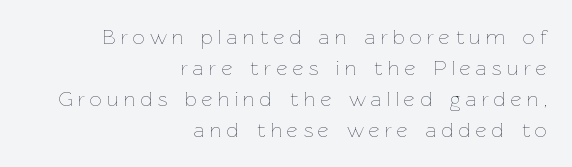
Unbolded letterforms with no extra heft. Compared with a flush-left layout, this one pins lines to the opposite, right side. Bare-footed words on every line. Posture: upright roman. This block has exactly the height ordinary leading produces.
